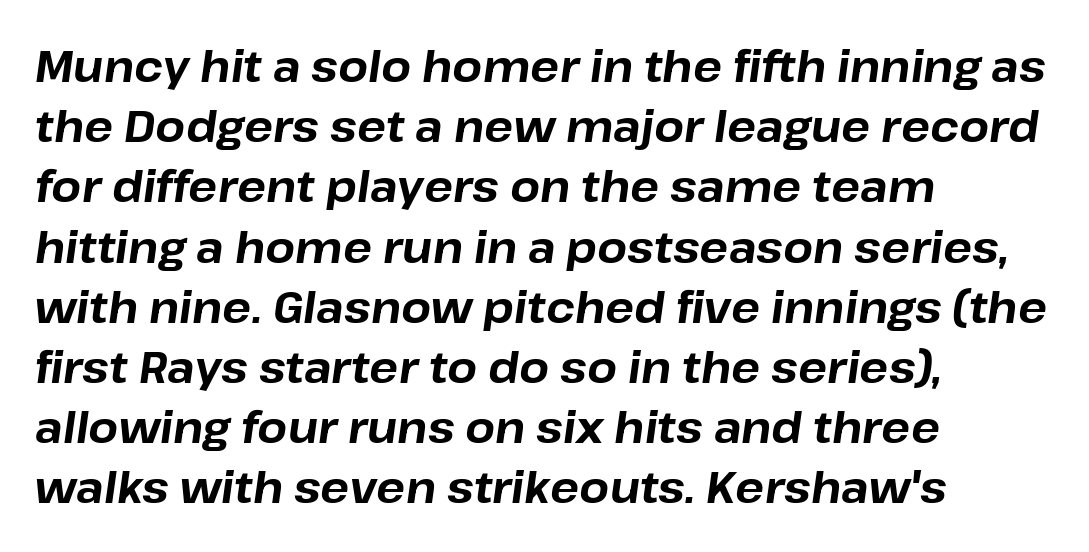
The image shows 43 px bold type, italic (leaning right); set left-aligned, normal line spacing (1.4x), normal letter spacing, not underlined; low stroke contrast and a medium x-height.
